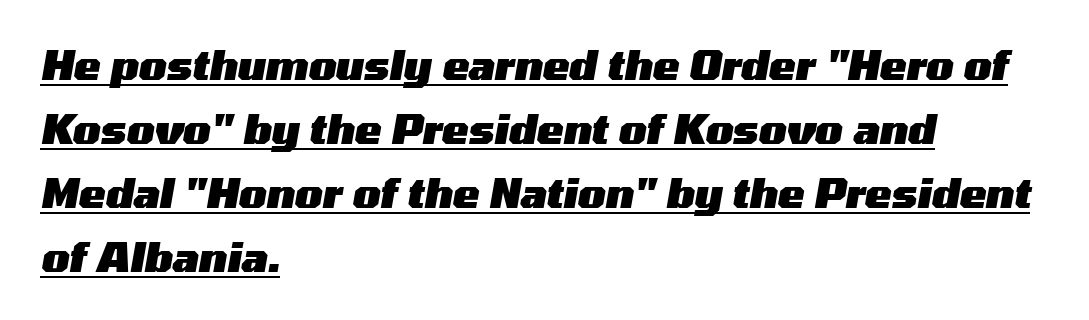
Heft: maximum for text — a bold. The letters advance in unequal steps, a hallmark of proportional type. Descenders here cross a horizontal rule under the line. Words appear dense and cohesive because spacing is normal. The passage shown leans; its letterforms are oblique. Evenly set lines give the paragraph a standard silhouette.
